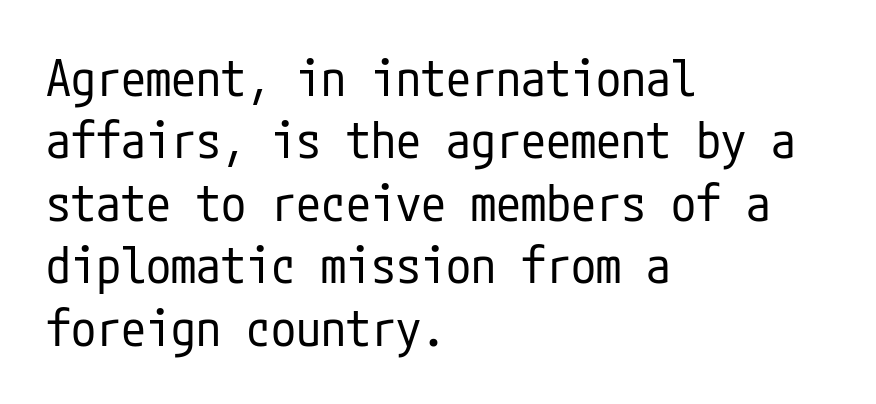
The image shows 50 px regular-weight, condensed sans-serif type, upright; set left-aligned, normal line spacing (1.25x), normal letter spacing, not underlined; low stroke contrast and a medium x-height.
